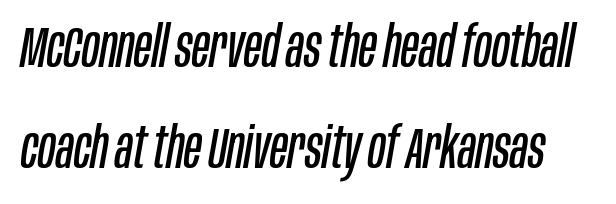
Q: Is the text bold? A: No.
Q: Is the text italic (slanted)? A: Yes, it leans right by about 10 degrees.
Q: Is the text underlined? A: No.
Q: Is the spacing between letters normal or unusually wide? A: Normal.
Q: Width (condensed, normal, or wide)? A: Condensed.
Q: Stroke contrast? A: Low.
Q: x-height? A: Large.
Q: Monospaced? A: No.
